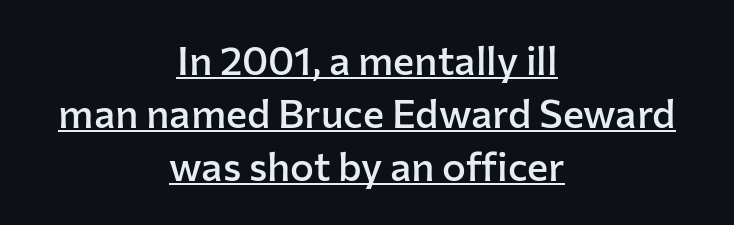
{"serif": "no", "italic": "no", "bold": "semi", "weight": "semibold", "width": "normal", "stroke_contrast": "low", "x_height": "medium", "monospaced": "no", "underline": "yes", "align": "center", "line_spacing": "normal", "line_spacing_ratio": 1.33, "letter_spacing": "normal", "letter_spacing_em": 0.0, "glyph_px": 40}
